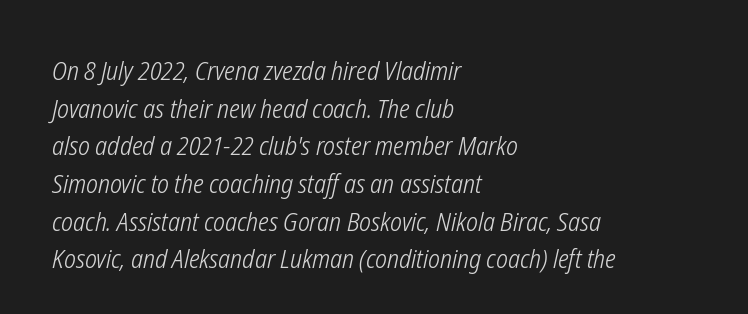
The image shows 26 px text type, italic (leaning right); set left-aligned, normal line spacing (1.45x), normal letter spacing, not underlined.
